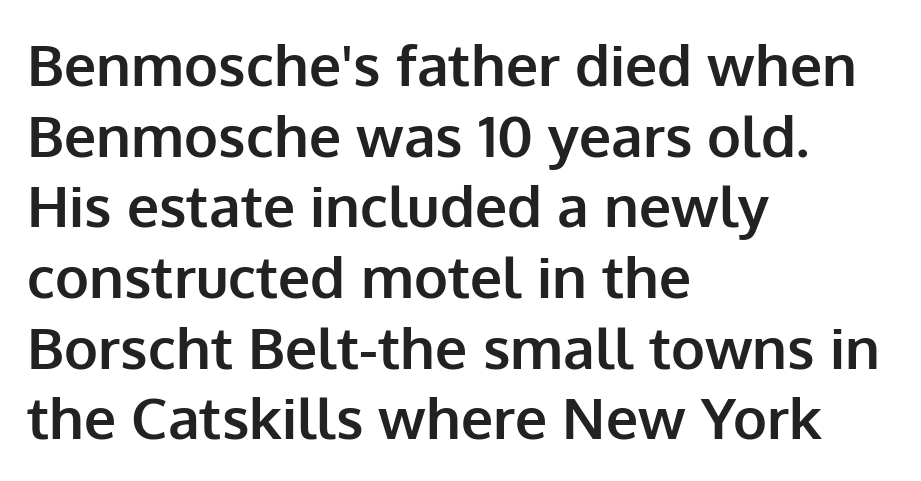
A clean baseline with only descenders dipping below it. The passage shown is typed in a proportional face where columns would drift. Does the type have serifs? No, each stem ends abruptly. Horizontal alignment here is leftward, the default for most running prose. It's the straight-up-and-down kind of type.
